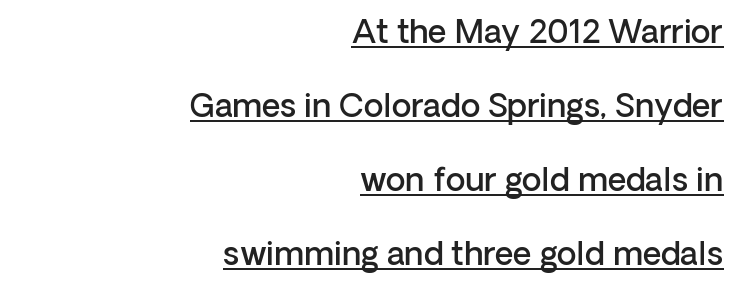
{"serif": "no", "italic": "no", "bold": "semi", "weight": "semibold", "width": "normal", "stroke_contrast": "low", "x_height": "medium", "monospaced": "no", "underline": "yes", "align": "right", "line_spacing": "loose", "line_spacing_ratio": 2.31, "letter_spacing": "normal", "letter_spacing_em": 0.0, "glyph_px": 32}
